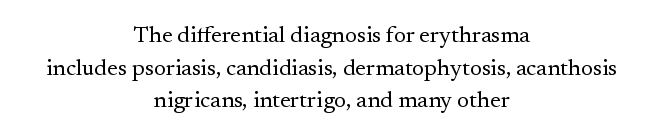
The image shows 23 px text type, upright; set centered, normal line spacing (1.42x), normal letter spacing, not underlined.
